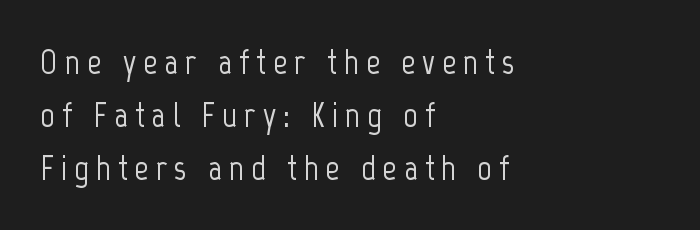
{"serif": "no", "italic": "no", "width": "condensed", "stroke_contrast": "low", "x_height": "medium", "monospaced": "no", "underline": "no", "align": "left", "line_spacing": "normal", "line_spacing_ratio": 1.51, "letter_spacing": "wide", "letter_spacing_em": 0.2, "glyph_px": 35}
